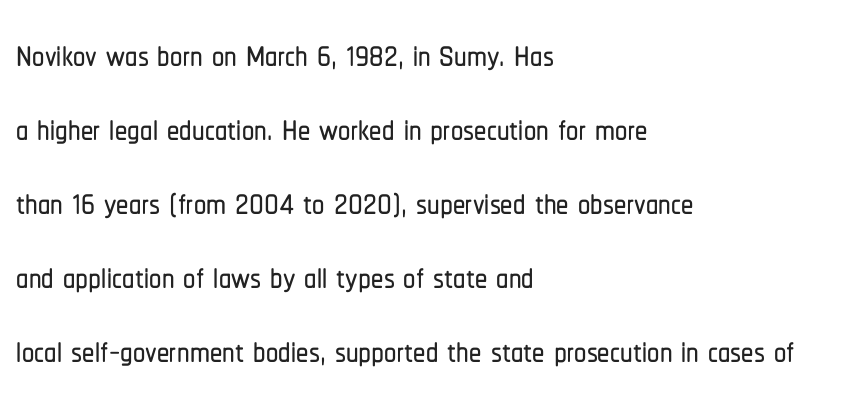
Q: Is the text italic (slanted)? A: No, it is upright.
Q: Is the typeface a serif or a sans-serif typeface? A: Sans-serif.
Q: Is the text underlined? A: No.
Q: How is the paragraph aligned? A: Left-aligned.
Q: Is the spacing between letters normal or unusually wide? A: Normal.
Q: Is the spacing between lines tight, normal or loose? A: Normal.
Q: Width (condensed, normal, or wide)? A: Condensed.
Q: Stroke contrast? A: Low.
Q: x-height? A: Medium.
Q: Monospaced? A: No.
